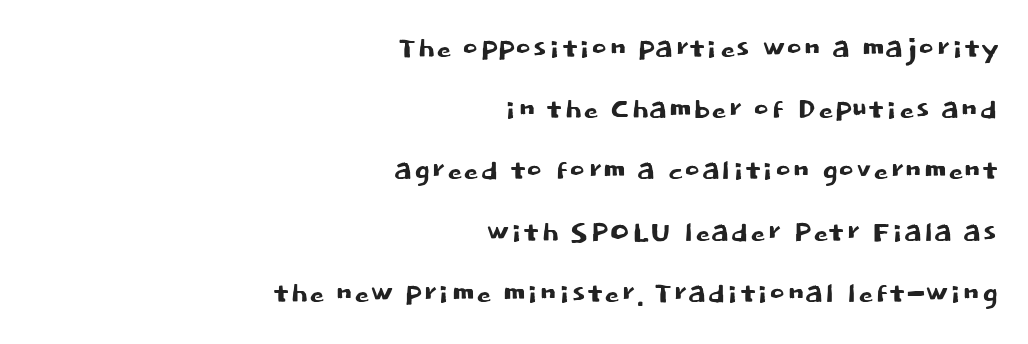
The image shows 38 px sans-serif type, upright; set right-aligned, normal line spacing (1.61x), normal letter spacing, not underlined; low stroke contrast and a large x-height.
